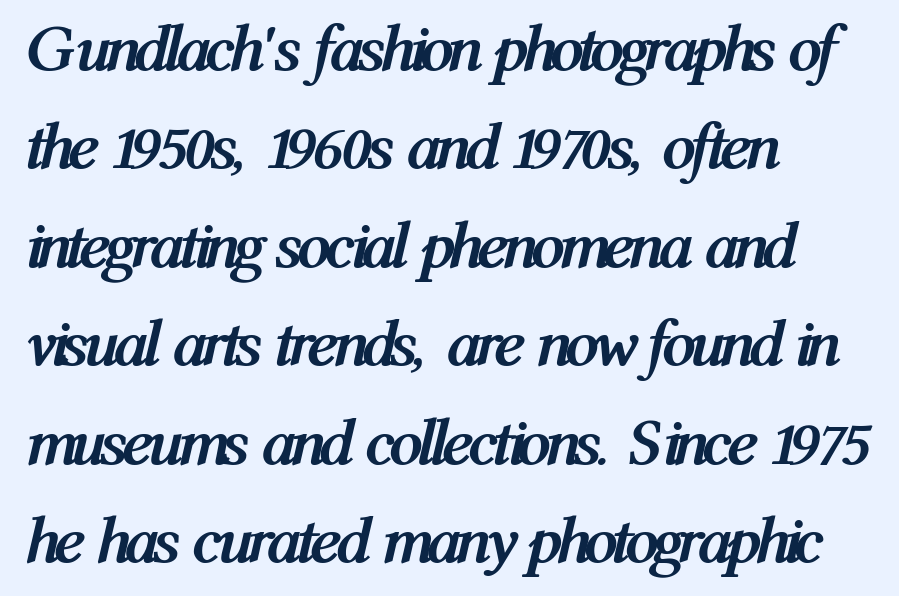
The image shows 67 px semibold, condensed type, italic (leaning right); set left-aligned, normal line spacing (1.47x), normal letter spacing, not underlined; medium stroke contrast and a medium x-height.
